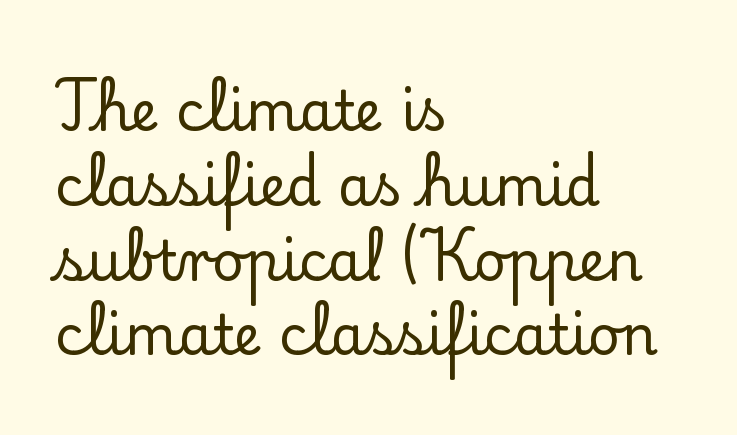
{"serif": "yes", "italic": "no", "width": "normal", "stroke_contrast": "low", "x_height": "small", "monospaced": "no", "underline": "no", "align": "left", "line_spacing": "normal", "line_spacing_ratio": 1.36, "letter_spacing": "normal", "letter_spacing_em": 0.0, "glyph_px": 55}
